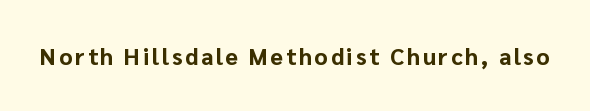
The words here are not underlined. Ascenders rise straight up at ninety degrees. What weight is shown? A full bold with thick strokes.
